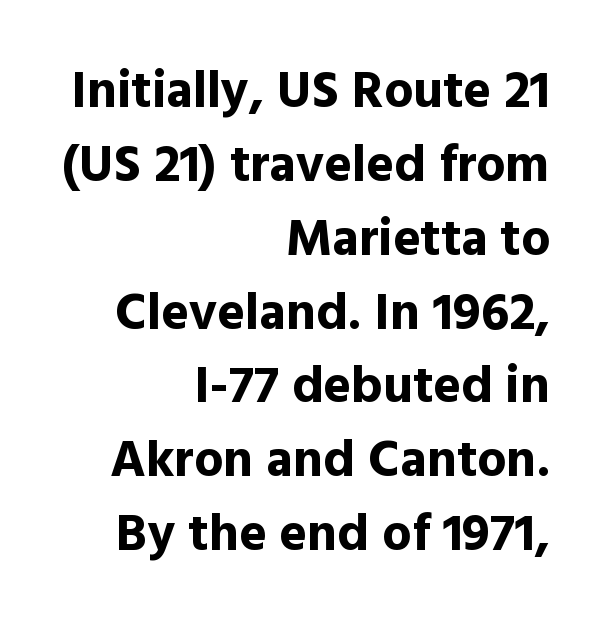
Summary of vertical rhythm: regular, with standard interline spacing. This sample uses a sans-serif face. The area under the type is left untouched. You can tell it's not italic because the verticals are truly vertical. Heavy-handed strokes throughout: this text is bold. Here the designer chose a conventional face with non-uniform glyph widths.
